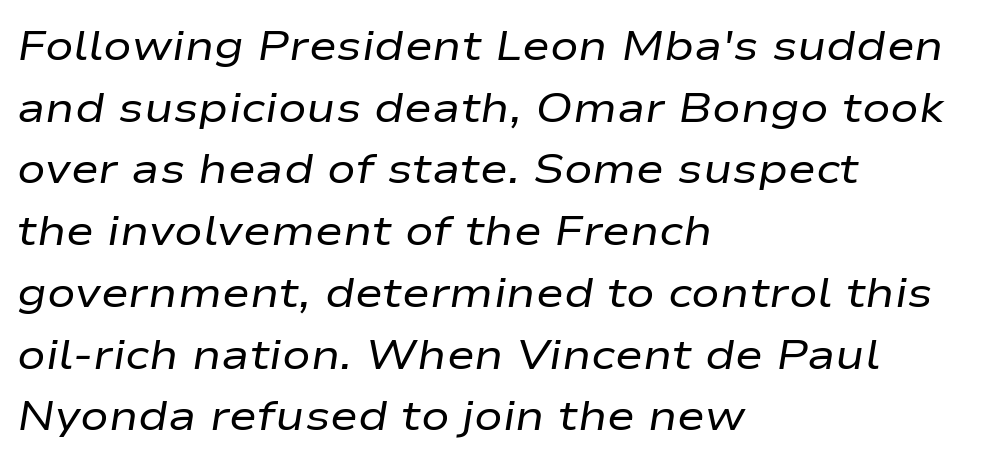
{"italic": "yes", "lean": "right", "slant_degrees": 9, "bold": "no", "weight": "regular", "width": "wide", "stroke_contrast": "low", "x_height": "medium", "monospaced": "no", "underline": "no", "align": "left", "line_spacing": "normal", "line_spacing_ratio": 1.47, "letter_spacing": "normal", "letter_spacing_em": 0.0, "glyph_px": 42}
